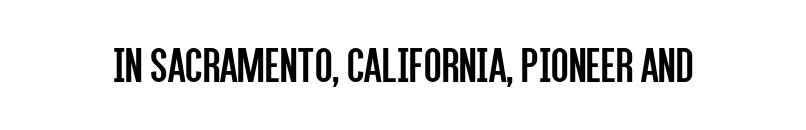
The image shows 51 px regular-weight, condensed sans-serif type, upright; set normal letter spacing, not underlined; low stroke contrast and a large x-height.
